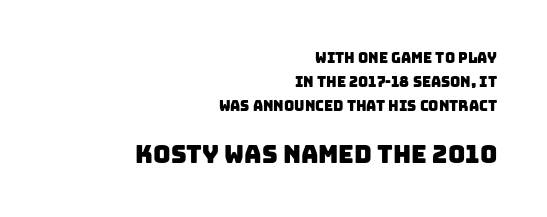
The image shows 24 px text type; set right-aligned, line spacing 1.73x, normal letter spacing, not underlined; the second (bottom) block is 1.71x larger.
